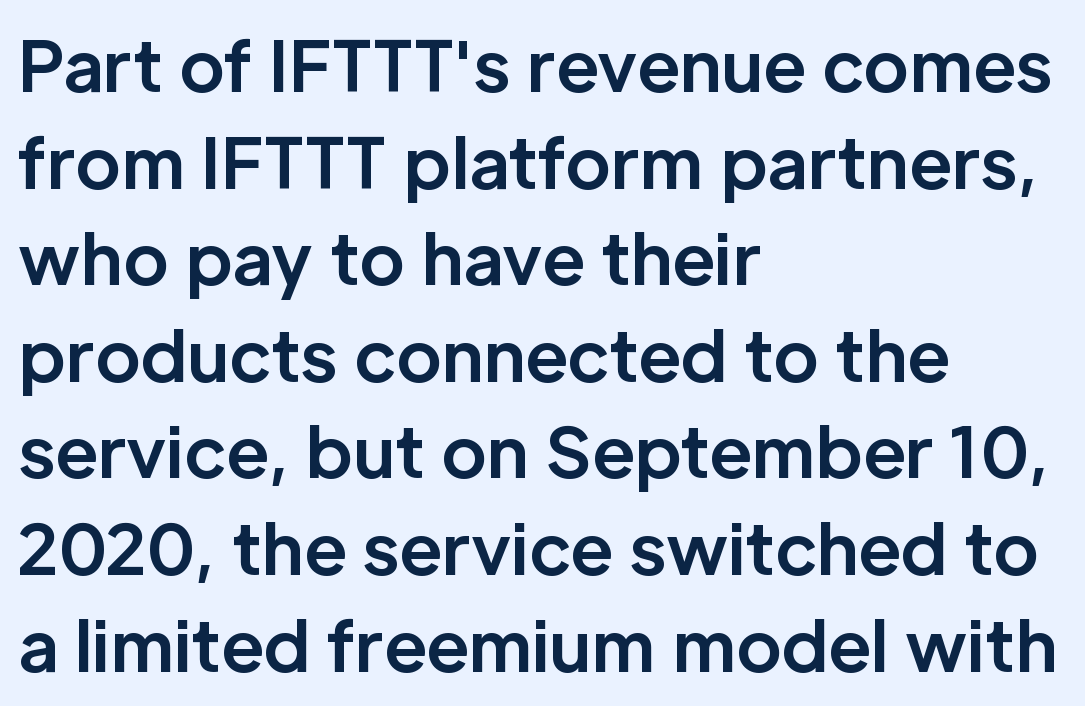
{"serif": "no", "italic": "no", "bold": "yes", "weight": "bold", "width": "normal", "stroke_contrast": "low", "x_height": "medium", "monospaced": "no", "underline": "no", "align": "left", "line_spacing": "normal", "line_spacing_ratio": 1.4, "letter_spacing": "normal", "letter_spacing_em": 0.0, "glyph_px": 69}
